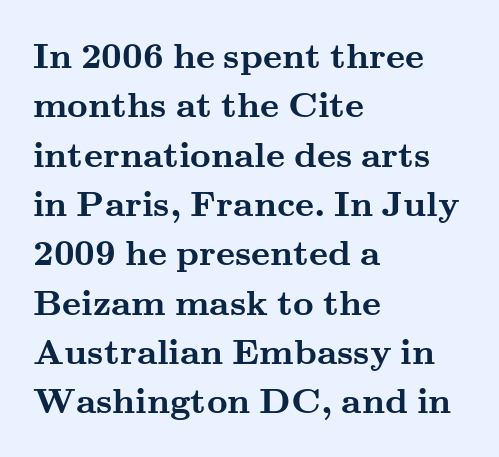
Q: Is the text bold? A: Yes.
Q: Is the text italic (slanted)? A: No, it is upright.
Q: Is the typeface a serif or a sans-serif typeface? A: Serif.
Q: Is the text underlined? A: No.
Q: How is the paragraph aligned? A: Left-aligned.
Q: Is the spacing between letters normal or unusually wide? A: Normal.
Q: Is the spacing between lines tight, normal or loose? A: Normal.
Q: Width (condensed, normal, or wide)? A: Wide.
Q: Stroke contrast? A: Medium.
Q: x-height? A: Small.
Q: Monospaced? A: No.
